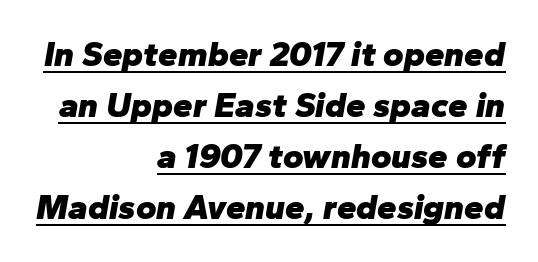
The image shows 35 px heavy type, italic (leaning right); set right-aligned, normal line spacing (1.46x), normal letter spacing, underlined; low stroke contrast and a medium x-height.
